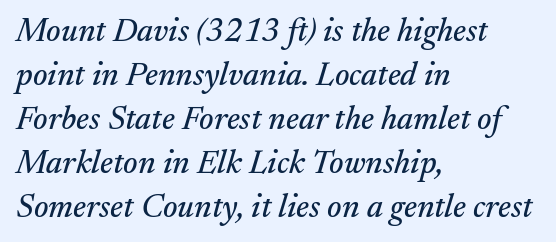
Q: Is the text italic (slanted)? A: Yes, it leans right by about 17 degrees.
Q: Is the typeface a serif or a sans-serif typeface? A: Serif.
Q: Is the text underlined? A: No.
Q: How is the paragraph aligned? A: Left-aligned.
Q: Is the spacing between letters normal or unusually wide? A: Normal.
Q: Is the spacing between lines tight, normal or loose? A: Normal.
Q: Width (condensed, normal, or wide)? A: Normal.
Q: Stroke contrast? A: Medium.
Q: x-height? A: Small.
Q: Monospaced? A: No.
